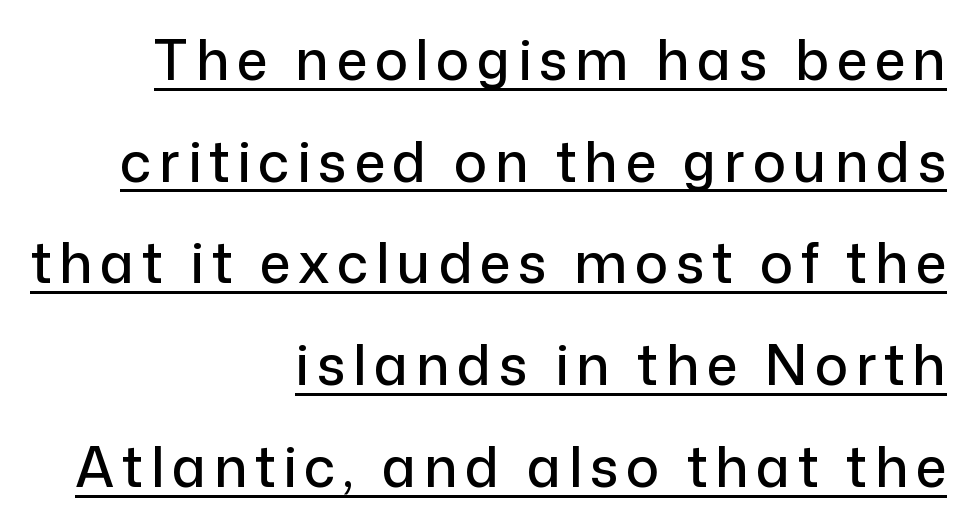
The image shows 55 px sans-serif type, upright; set right-aligned, line spacing 1.85x, underlined; low stroke contrast and a medium x-height.
